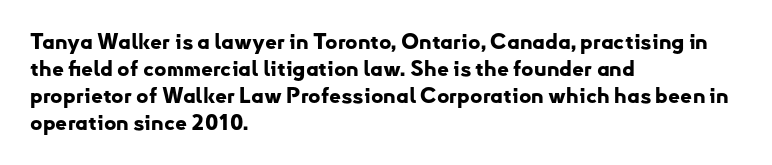
Q: Is the text bold? A: Yes.
Q: Is the text italic (slanted)? A: No, it is upright.
Q: Is the text underlined? A: No.
Q: How is the paragraph aligned? A: Left-aligned.
Q: Is the spacing between letters normal or unusually wide? A: Normal.
Q: Is the spacing between lines tight, normal or loose? A: Normal.
